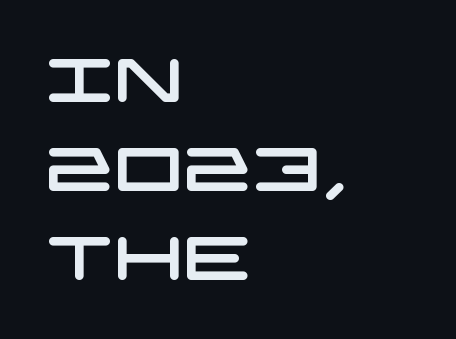
The image shows 61 px wide sans-serif type; set left-aligned, normal line spacing (1.46x), normal letter spacing, not underlined; low stroke contrast and a large x-height.
